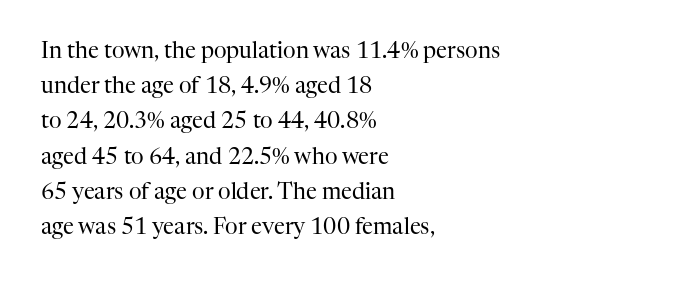
The image shows 22 px text type, upright; set left-aligned, normal line spacing (1.6x), normal letter spacing, not underlined.
